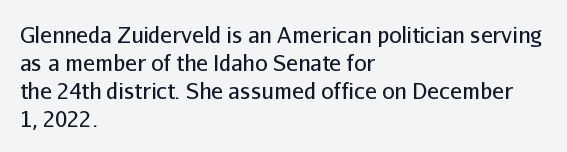
No extra ink here — the face is not bold. Students, observe: this is what conventionally led text looks like. Visually the block forms a straight wall on the left and a jagged coastline on the right. Clear beneath every line of the passage.
